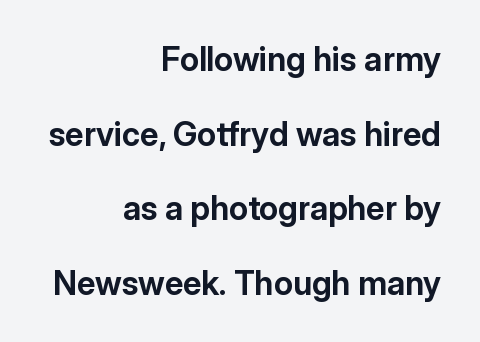
Q: Is the text bold? A: Yes.
Q: Is the text italic (slanted)? A: No, it is upright.
Q: Is the typeface a serif or a sans-serif typeface? A: Sans-serif.
Q: Is the text underlined? A: No.
Q: How is the paragraph aligned? A: Right-aligned.
Q: Is the spacing between letters normal or unusually wide? A: Normal.
Q: Is the spacing between lines tight, normal or loose? A: Loose.
Q: Width (condensed, normal, or wide)? A: Normal.
Q: Stroke contrast? A: Low.
Q: x-height? A: Medium.
Q: Monospaced? A: No.
